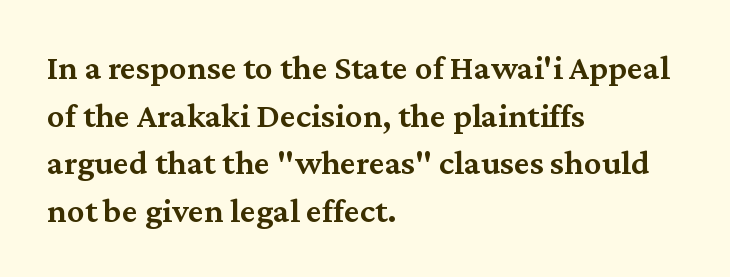
{"serif": "yes", "italic": "no", "bold": "semi", "weight": "semibold", "width": "normal", "stroke_contrast": "medium", "x_height": "medium", "monospaced": "no", "underline": "no", "align": "left", "line_spacing": "normal", "line_spacing_ratio": 1.36, "letter_spacing": "normal", "letter_spacing_em": 0.0, "glyph_px": 35}
